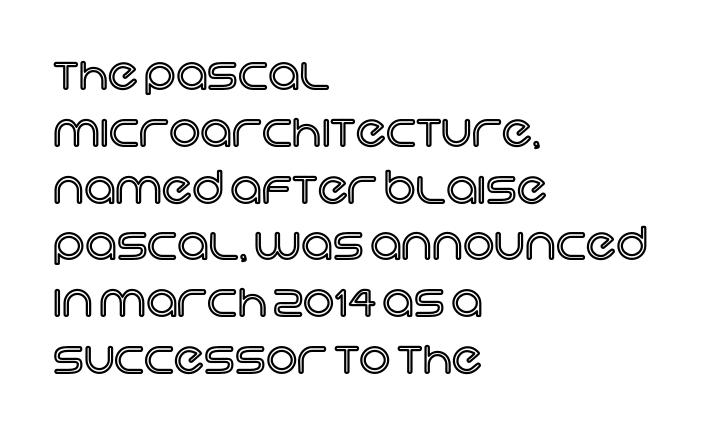
Evenly set lines give the paragraph a standard silhouette. Posture: vertical. Spacing verdict: proportional, widths tailored to each character. One-word summary of the alignment: left. Quick note: underline off. The letterforms sit shoulder to shoulder at normal distance.
